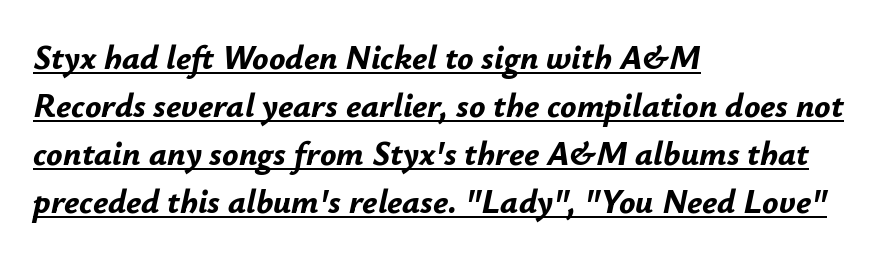
The image shows 34 px bold type, italic (leaning right); set left-aligned, normal line spacing (1.41x), normal letter spacing, underlined; low stroke contrast and a small x-height.
